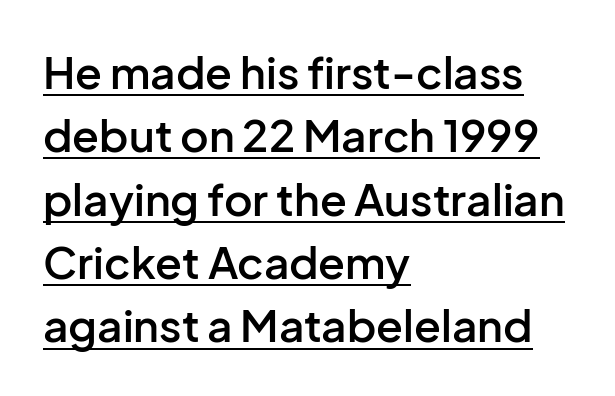
As a designer I'd log this as weight 600, semibold. What kind of face is this? One without serifs — a sans. Tracking here is standard; glyphs follow each other at the usual distance. Caption: lettering with a line underneath. Ascenders rise straight up at ninety degrees. The face used here is proportionally spaced, like ordinary book or web type.
